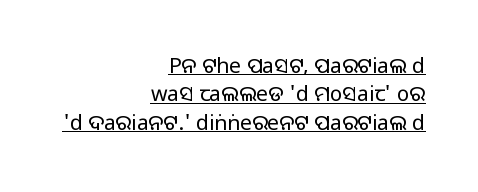
The image shows 21 px text type, upright; set right-aligned, normal line spacing (1.35x), normal letter spacing, underlined.
